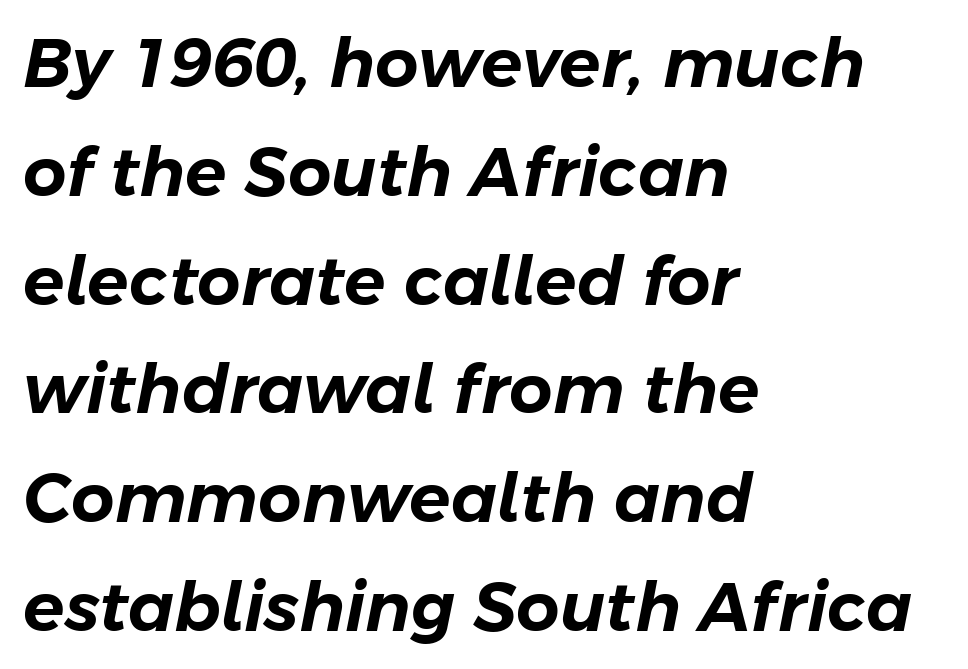
Q: Is the text italic (slanted)? A: Yes, it leans right by about 11 degrees.
Q: Is the text underlined? A: No.
Q: How is the paragraph aligned? A: Left-aligned.
Q: Is the spacing between letters normal or unusually wide? A: Normal.
Q: Is the spacing between lines tight, normal or loose? A: Normal.
Q: Width (condensed, normal, or wide)? A: Normal.
Q: Stroke contrast? A: Low.
Q: x-height? A: Medium.
Q: Monospaced? A: No.
